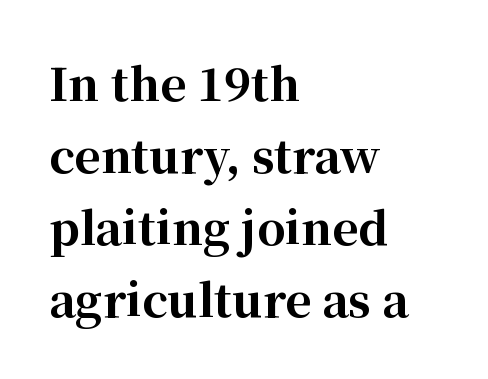
The image shows 45 px bold serif type, upright; set left-aligned, normal line spacing (1.6x), normal letter spacing, not underlined; high stroke contrast and a medium x-height.
